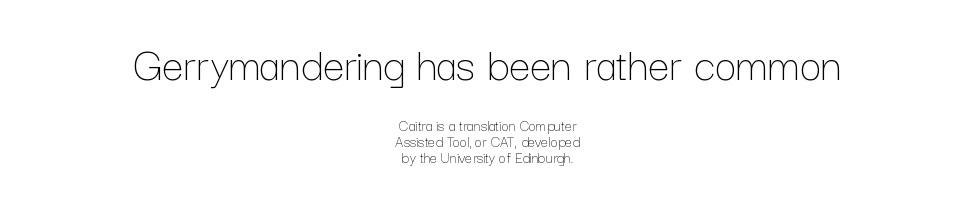
{"italic": "no", "bold": "no", "weight": "thin", "width": "normal", "stroke_contrast": "low", "x_height": "medium", "monospaced": "no", "underline": "no", "align": "center", "line_spacing": "tight", "line_spacing_ratio": 0.98, "letter_spacing": "normal", "letter_spacing_em": 0.0, "larger_block": "first", "size_ratio": 3.0, "glyph_px": 48}
